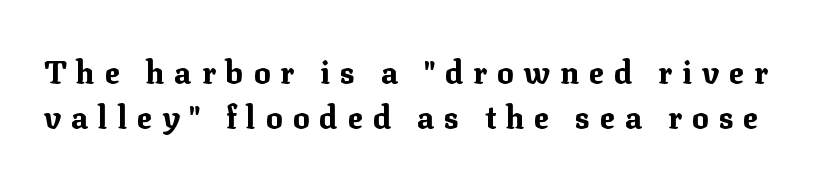
Q: Is the text bold? A: Yes.
Q: Is the text italic (slanted)? A: No, it is upright.
Q: Is the typeface a serif or a sans-serif typeface? A: Serif.
Q: Is the text underlined? A: No.
Q: Is the spacing between letters normal or unusually wide? A: Unusually wide.
Q: Is the spacing between lines tight, normal or loose? A: Normal.
Q: Width (condensed, normal, or wide)? A: Normal.
Q: Stroke contrast? A: Medium.
Q: x-height? A: Medium.
Q: Monospaced? A: No.
